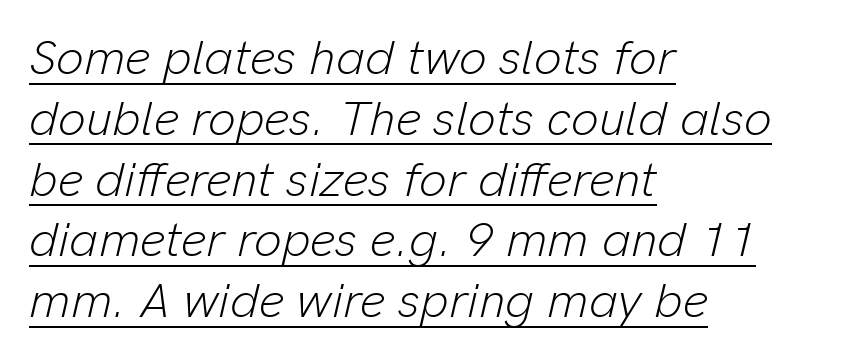
The image shows 49 px light type, italic (leaning right); set left-aligned, line spacing 1.24x, normal letter spacing, underlined; low stroke contrast and a medium x-height.
